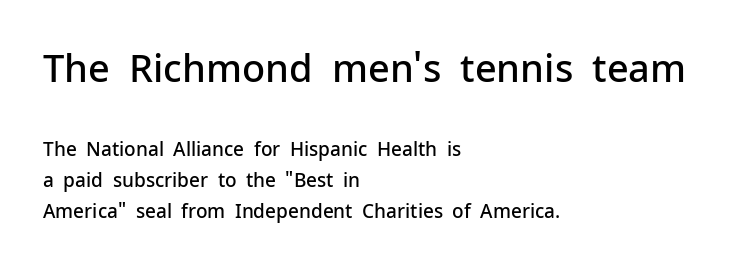
Note: larger setting up top, smaller setting below. Horizontally, the lines are justified to the leading edge only. Look at the stroke-to-counter ratio: somewhat heavy, a semibold. Bare-footed words on every line.
